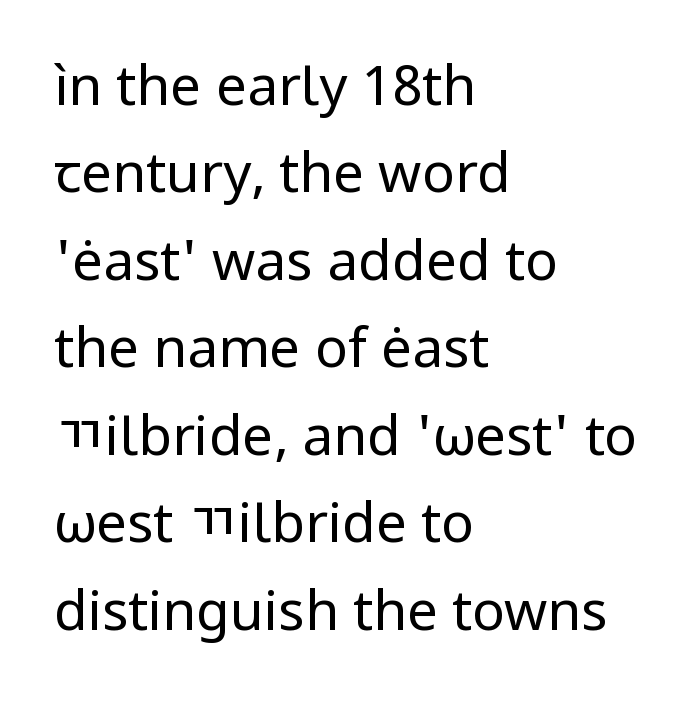
Q: Is the text bold? A: No.
Q: Is the text italic (slanted)? A: No, it is upright.
Q: Is the typeface a serif or a sans-serif typeface? A: Sans-serif.
Q: Is the text underlined? A: No.
Q: How is the paragraph aligned? A: Left-aligned.
Q: Is the spacing between letters normal or unusually wide? A: Normal.
Q: Is the spacing between lines tight, normal or loose? A: Normal.
Q: Width (condensed, normal, or wide)? A: Normal.
Q: Stroke contrast? A: Low.
Q: x-height? A: Medium.
Q: Monospaced? A: No.
